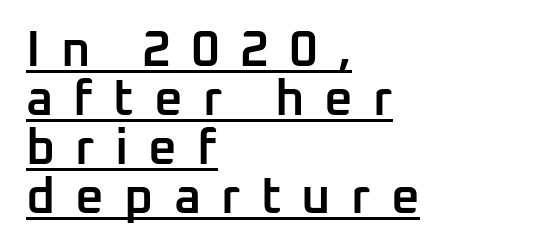
{"serif": "no", "italic": "no", "bold": "semi", "weight": "semibold", "width": "normal", "stroke_contrast": "low", "x_height": "medium", "monospaced": "no", "underline": "yes", "align": "left", "line_spacing": "tight", "line_spacing_ratio": 0.98, "letter_spacing": "wide", "letter_spacing_em": 0.4, "glyph_px": 50}
